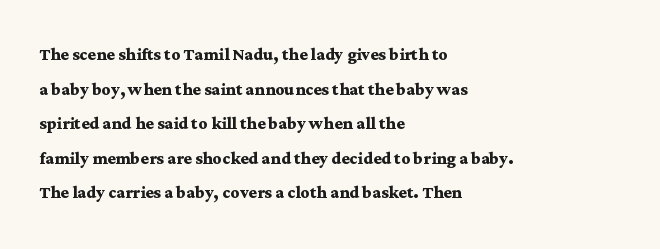
The image shows 22 px bold type, upright; set left-aligned, normal line spacing (1.57x), normal letter spacing, not underlined.
